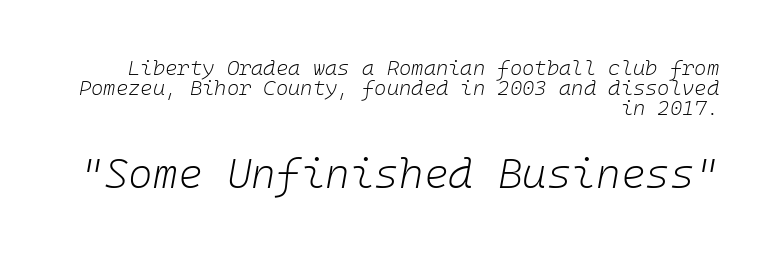
Caption: face not bold, strokes unweighted. One-word summary of the alignment: right. The letters march in equal steps, a hallmark of fixed-pitch type. The face used here is rendered with its standard letterfit. Clear beneath every line of the passage. Honestly, the rows look squashed on top of each other.
